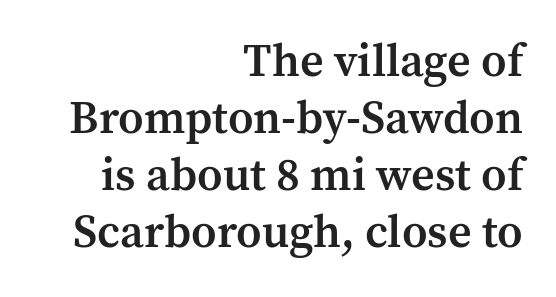
The baseline area is clear. Unlike italic type, these characters show no tilt at all. Does the weight exceed regular? Yes, but only to semibold. Little horizontal feet cap the strokes, marking this as serif type. Here the designer chose a conventional face with non-uniform glyph widths. The letters sit at their default tracking, neither squeezed nor spread.
